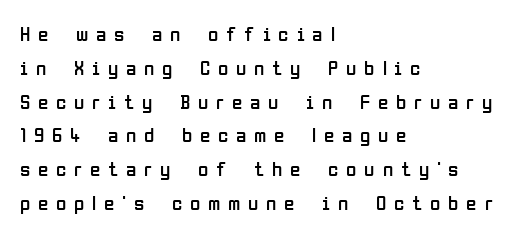
{"italic": "no", "bold": "no", "underline": "no", "align": "left", "line_spacing": "normal", "line_spacing_ratio": 1.61, "letter_spacing": "wide", "letter_spacing_em": 0.37, "glyph_px": 21}
